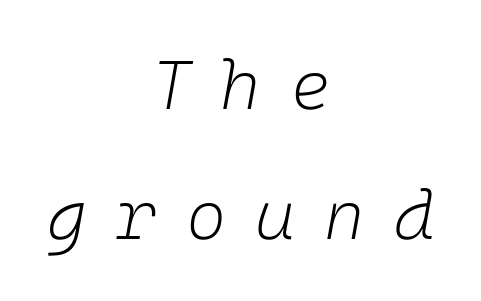
{"italic": "yes", "lean": "right", "slant_degrees": 10, "bold": "no", "weight": "light", "width": "normal", "stroke_contrast": "low", "x_height": "medium", "underline": "no", "align": "center", "line_spacing_ratio": 1.89, "letter_spacing": "wide", "letter_spacing_em": 0.42, "glyph_px": 69}
